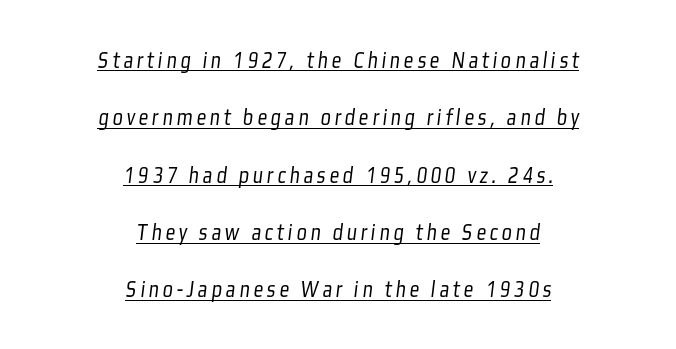
{"bold": "no", "underline": "yes", "align": "center", "line_spacing": "loose", "line_spacing_ratio": 2.39, "glyph_px": 24}
